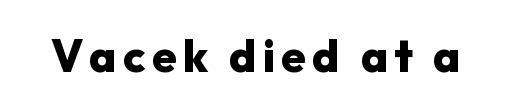
Unlike italic type, these characters show no tilt at all. Underline: absent. Weight check: bold — yes, fully. These lines are rendered in a variable-pitch font.
